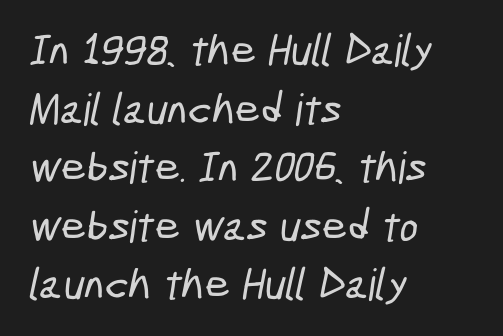
{"serif": "no", "width": "condensed", "stroke_contrast": "low", "x_height": "medium", "monospaced": "no", "underline": "no", "align": "left", "line_spacing": "normal", "line_spacing_ratio": 1.33, "letter_spacing": "normal", "letter_spacing_em": 0.0, "glyph_px": 44}
